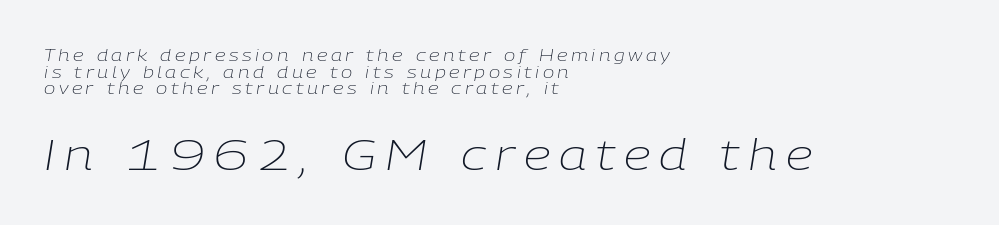
The image shows 43 px light type, italic (leaning right); set left-aligned, tight line spacing (0.98x), unusually wide letter spacing (+0.21 em), not underlined; the second (bottom) block is 2.53x larger; low stroke contrast and a medium x-height.
